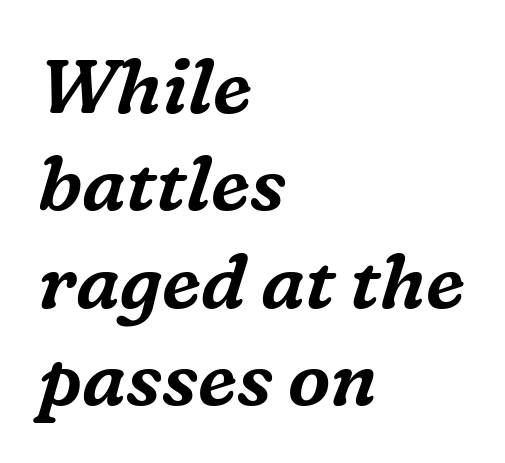
{"serif": "yes", "italic": "yes", "lean": "right", "slant_degrees": 16, "width": "normal", "stroke_contrast": "medium", "x_height": "medium", "monospaced": "no", "underline": "no", "align": "left", "line_spacing": "normal", "line_spacing_ratio": 1.28, "letter_spacing": "normal", "letter_spacing_em": 0.0, "glyph_px": 76}
